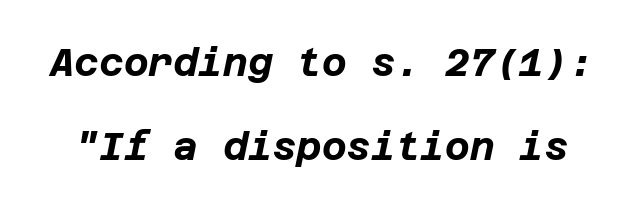
Q: Is the text bold? A: Yes.
Q: Is the text italic (slanted)? A: Yes, it leans right by about 12 degrees.
Q: Is the text underlined? A: No.
Q: Is the spacing between letters normal or unusually wide? A: Normal.
Q: Is the spacing between lines tight, normal or loose? A: Loose.
Q: Width (condensed, normal, or wide)? A: Normal.
Q: Stroke contrast? A: Low.
Q: x-height? A: Large.
